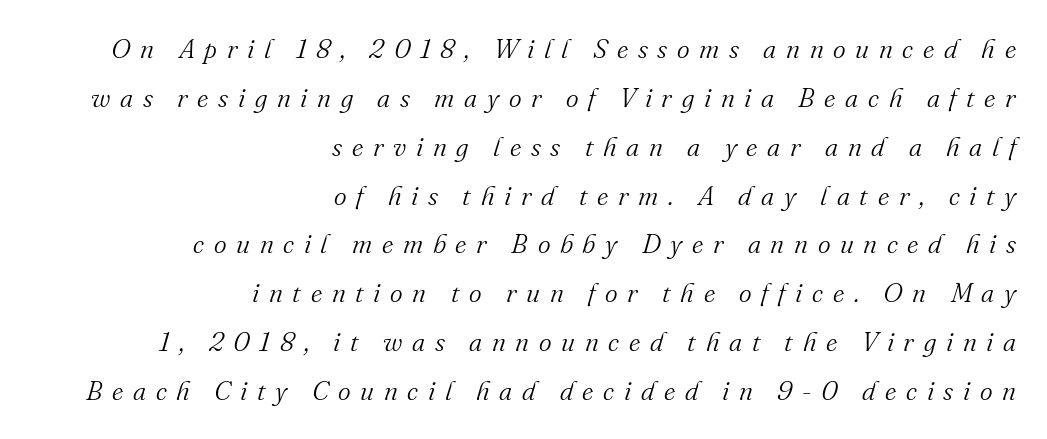
The image shows 27 px text type, italic (leaning right); set right-aligned, line spacing 1.81x, unusually wide letter spacing (+0.36 em), not underlined.
